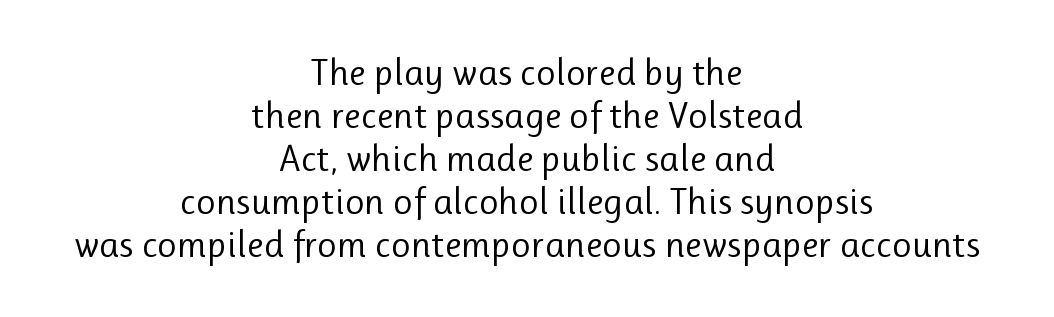
The face used here is rendered with its standard letterfit. Heft: none added — not bold. Very little white space separates one row of letters from the next. The typeface chosen for these lines omits serifs.
